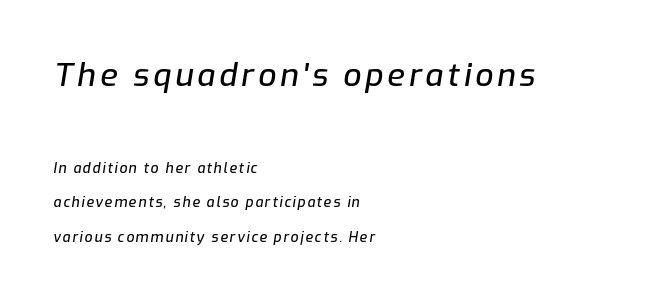
Posture: slanted. Typeset ragged right — the left edge is the straight one. The more generous point size was reserved for the upper chunk. Horizontal bands of white between lines are thick stripes.
